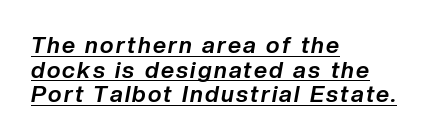
{"italic": "yes", "lean": "right", "slant_degrees": 10, "bold": "yes", "underline": "yes", "align": "left", "line_spacing": "tight", "line_spacing_ratio": 1.07, "glyph_px": 23}
